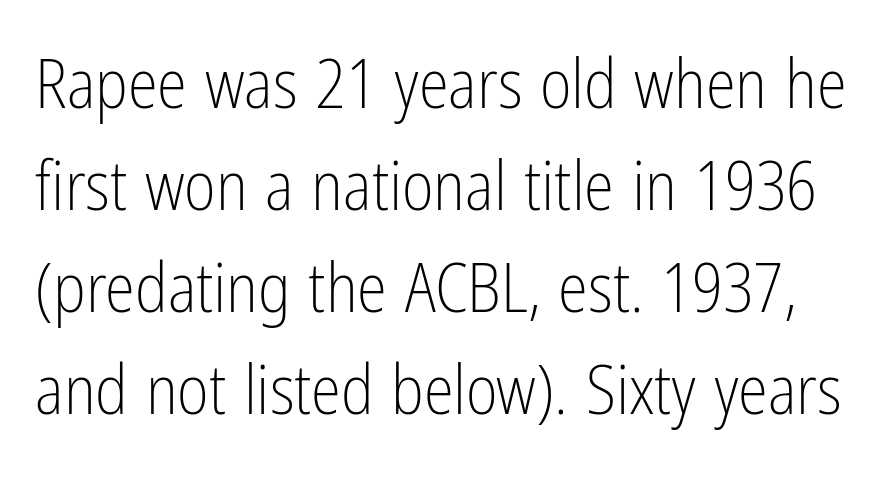
Q: Is the text bold? A: No.
Q: Is the text italic (slanted)? A: No, it is upright.
Q: Is the typeface a serif or a sans-serif typeface? A: Sans-serif.
Q: Is the text underlined? A: No.
Q: Is the spacing between letters normal or unusually wide? A: Normal.
Q: Is the spacing between lines tight, normal or loose? A: Normal.
Q: Width (condensed, normal, or wide)? A: Condensed.
Q: Stroke contrast? A: Low.
Q: x-height? A: Medium.
Q: Monospaced? A: No.
